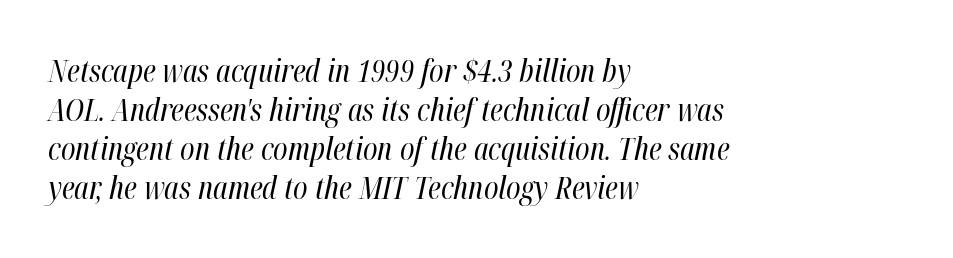
Q: Is the text bold? A: No.
Q: Is the text italic (slanted)? A: Yes, it leans right by about 12 degrees.
Q: Is the text underlined? A: No.
Q: How is the paragraph aligned? A: Left-aligned.
Q: Is the spacing between letters normal or unusually wide? A: Normal.
Q: Is the spacing between lines tight, normal or loose? A: Normal.
Q: Width (condensed, normal, or wide)? A: Condensed.
Q: Stroke contrast? A: High.
Q: x-height? A: Medium.
Q: Monospaced? A: No.
